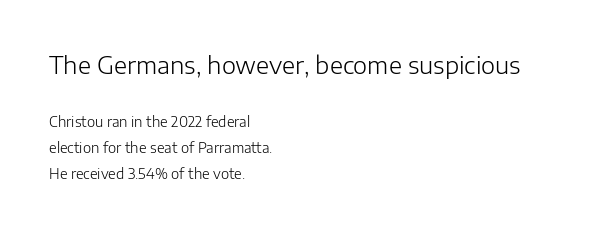
{"italic": "no", "bold": "no", "underline": "no", "align": "left", "line_spacing_ratio": 1.84, "letter_spacing": "normal", "letter_spacing_em": 0.0, "larger_block": "first", "size_ratio": 1.71, "glyph_px": 24}
